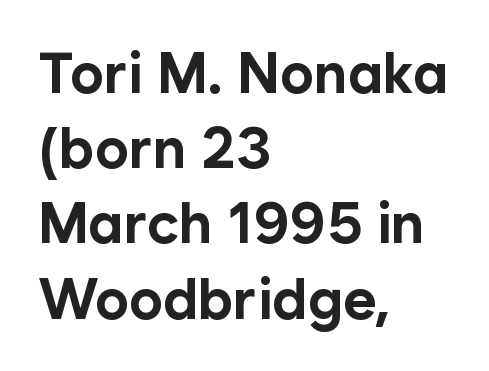
The paragraph shown leans on its left margin. Type without underlining. Interline gaps are of average width in this sample. You can tell from the bare stems that sans-serif type was used. The rendering uses natural spacing where letterforms have individual widths.
